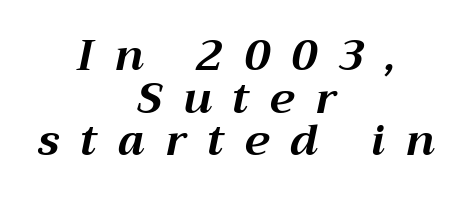
{"italic": "yes", "lean": "right", "slant_degrees": 12, "bold": "yes", "weight": "bold", "width": "normal", "stroke_contrast": "medium", "x_height": "medium", "monospaced": "no", "underline": "no", "align": "center", "line_spacing": "tight", "line_spacing_ratio": 0.99, "letter_spacing": "wide", "letter_spacing_em": 0.49, "glyph_px": 43}
